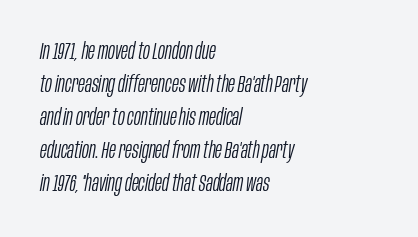
The image shows 23 px text type, italic (leaning right); set left-aligned, normal line spacing (1.43x), normal letter spacing, not underlined.
